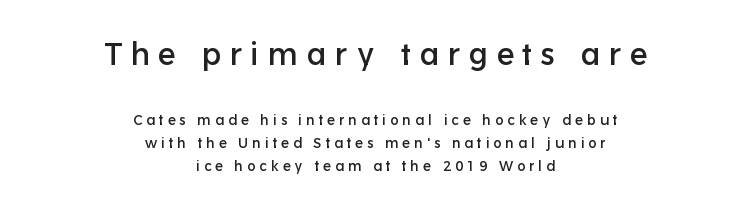
The image shows 31 px sans-serif type, upright; set centered, normal line spacing (1.67x), unusually wide letter spacing (+0.28 em), not underlined; the first (top) block is 2.21x larger; low stroke contrast and a medium x-height.
